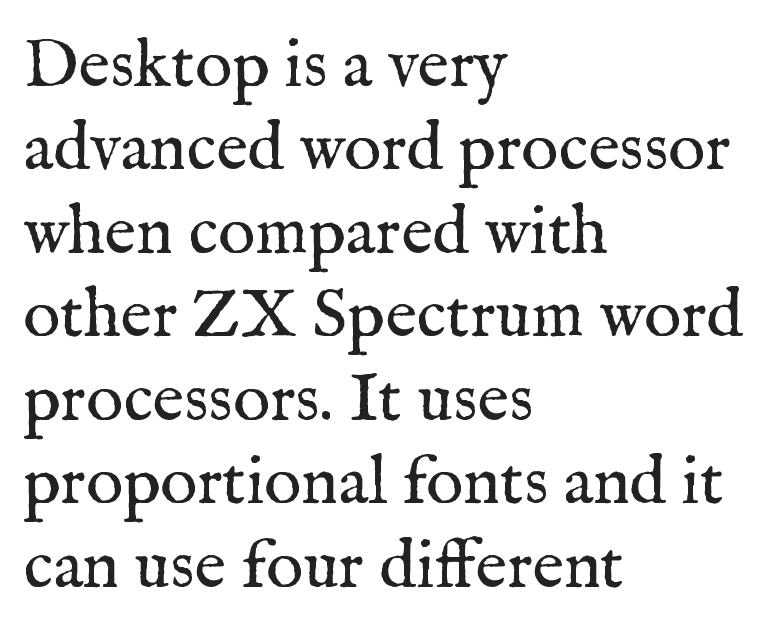
Q: Is the text bold? A: No.
Q: Is the text italic (slanted)? A: No, it is upright.
Q: Is the typeface a serif or a sans-serif typeface? A: Serif.
Q: Is the text underlined? A: No.
Q: How is the paragraph aligned? A: Left-aligned.
Q: Is the spacing between letters normal or unusually wide? A: Normal.
Q: Width (condensed, normal, or wide)? A: Normal.
Q: Stroke contrast? A: Medium.
Q: x-height? A: Medium.
Q: Monospaced? A: No.
